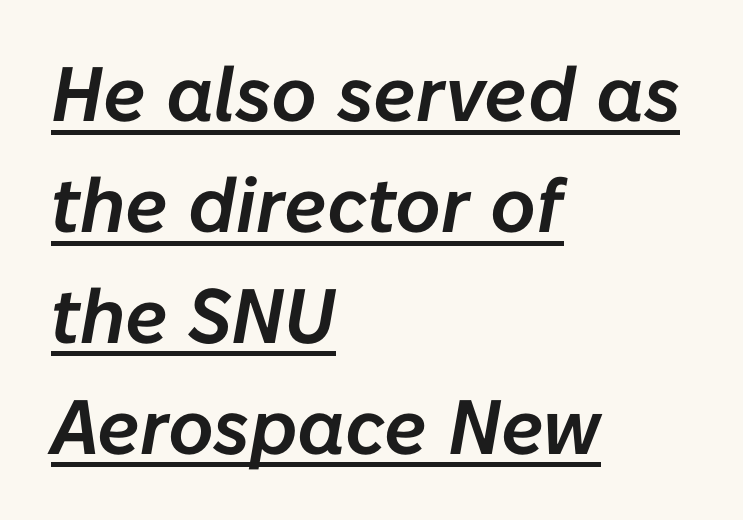
{"italic": "yes", "lean": "right", "slant_degrees": 10, "width": "normal", "stroke_contrast": "low", "x_height": "medium", "monospaced": "no", "underline": "yes", "align": "left", "line_spacing": "normal", "line_spacing_ratio": 1.44, "letter_spacing": "normal", "letter_spacing_em": 0.0, "glyph_px": 77}
